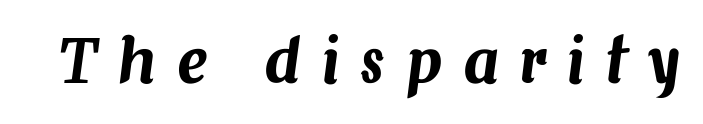
Q: Is the text italic (slanted)? A: Yes, it leans right by about 7 degrees.
Q: Is the text underlined? A: No.
Q: Is the spacing between letters normal or unusually wide? A: Unusually wide.
Q: Width (condensed, normal, or wide)? A: Normal.
Q: Stroke contrast? A: Medium.
Q: x-height? A: Medium.
Q: Monospaced? A: No.
